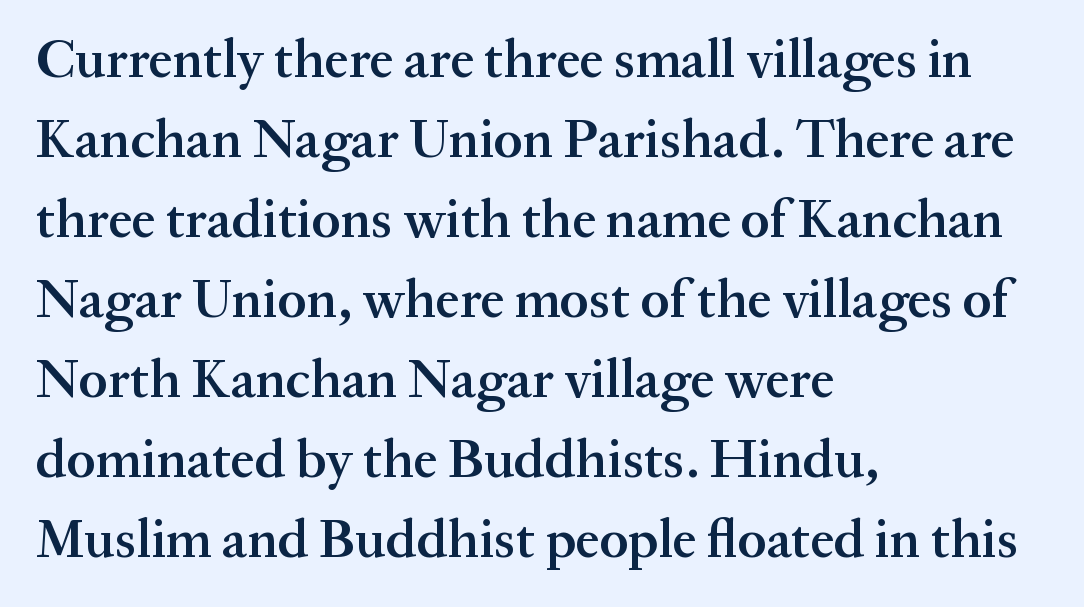
The image shows 54 px semibold serif type, upright; set left-aligned, normal line spacing (1.48x), normal letter spacing, not underlined; medium stroke contrast and a medium x-height.
